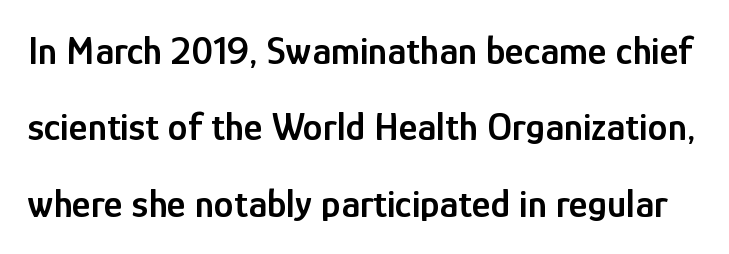
Glance below the letters and you will spot only blank space. The glyphs have the mass of a demibold cut, below bold. This rendering leaves character spacing at its baseline value. You can tell it's not italic because the verticals are truly vertical. Examine the stroke ends and you'll find no serifs. The letters advance in unequal steps, a hallmark of proportional type.
